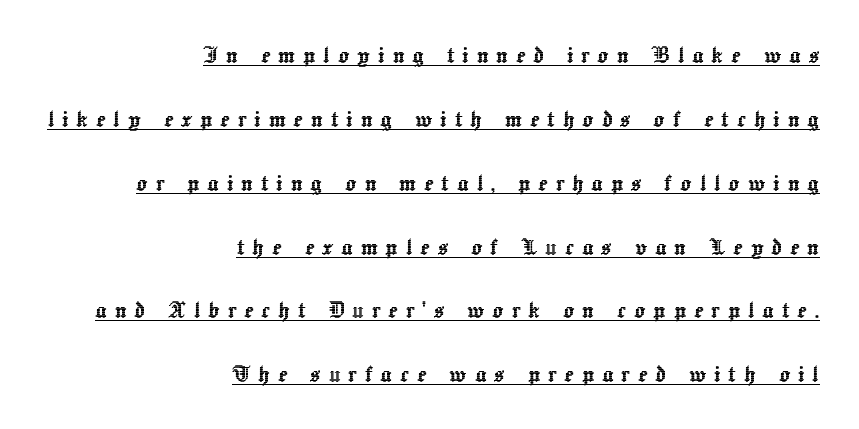
Q: Is the text italic (slanted)? A: No, it is upright.
Q: Is the text underlined? A: Yes.
Q: How is the paragraph aligned? A: Right-aligned.
Q: Is the spacing between letters normal or unusually wide? A: Unusually wide.
Q: Is the spacing between lines tight, normal or loose? A: Loose.
Q: Width (condensed, normal, or wide)? A: Normal.
Q: x-height? A: Medium.
Q: Monospaced? A: No.
